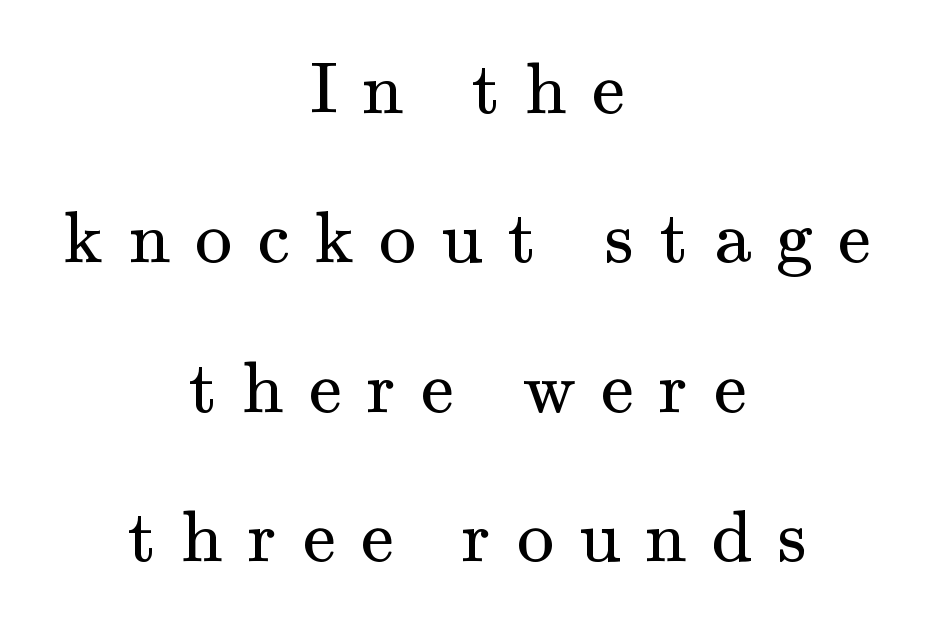
Q: Is the text bold? A: No.
Q: Is the text italic (slanted)? A: No, it is upright.
Q: Is the typeface a serif or a sans-serif typeface? A: Serif.
Q: Is the text underlined? A: No.
Q: How is the paragraph aligned? A: Centered.
Q: Is the spacing between letters normal or unusually wide? A: Unusually wide.
Q: Is the spacing between lines tight, normal or loose? A: Loose.
Q: Width (condensed, normal, or wide)? A: Normal.
Q: Stroke contrast? A: Medium.
Q: x-height? A: Small.
Q: Monospaced? A: No.
